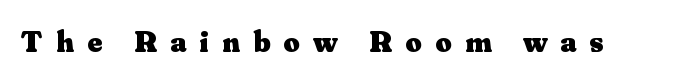
Q: Is the text bold? A: Yes.
Q: Is the text italic (slanted)? A: No, it is upright.
Q: Is the typeface a serif or a sans-serif typeface? A: Serif.
Q: Is the text underlined? A: No.
Q: Is the spacing between letters normal or unusually wide? A: Unusually wide.
Q: Width (condensed, normal, or wide)? A: Normal.
Q: Stroke contrast? A: Medium.
Q: x-height? A: Small.
Q: Monospaced? A: No.
